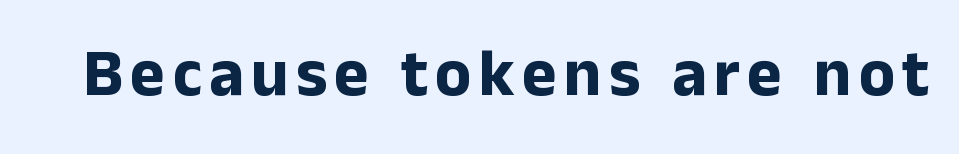
Here the designer chose a conventional face with non-uniform glyph widths. A bare baseline throughout the passage. A full-strength bold gives these letters their thick strokes. The typography opts for an upright posture over an oblique one.
